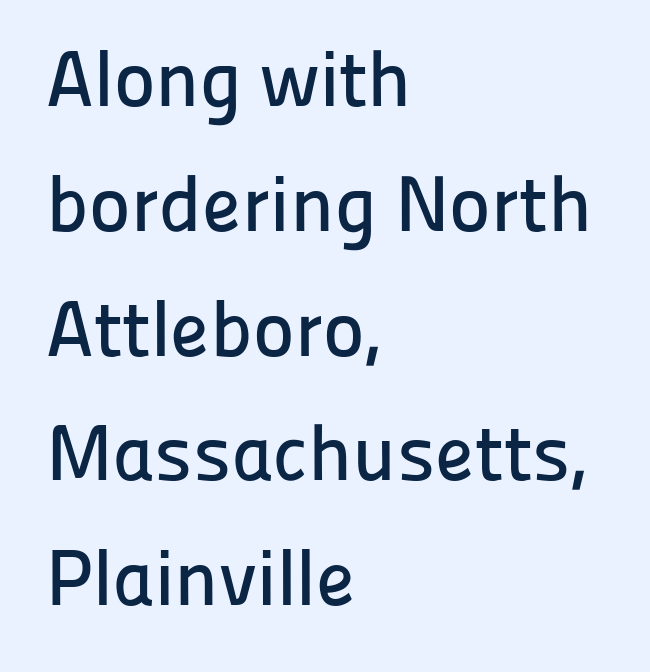
Ascenders rise straight up at ninety degrees. Horizontal alignment here is leftward, the default for most running prose. The rows are spaced the way most documents space them. Honestly, the letter spacing is just normal — you wouldn't notice it. The string is rendered with underlining switched off. The rendering uses natural spacing where letterforms have individual widths.
